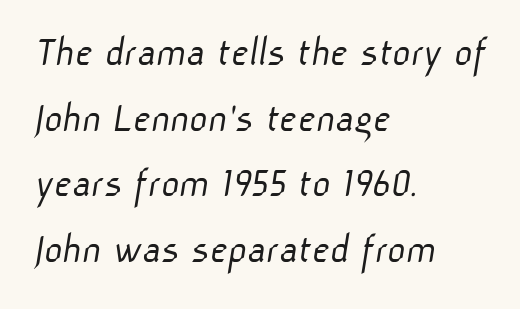
{"serif": "no", "bold": "no", "weight": "light", "width": "normal", "stroke_contrast": "low", "x_height": "medium", "monospaced": "no", "underline": "no", "align": "left", "line_spacing": "normal", "line_spacing_ratio": 1.49, "letter_spacing": "normal", "letter_spacing_em": 0.0, "glyph_px": 44}
